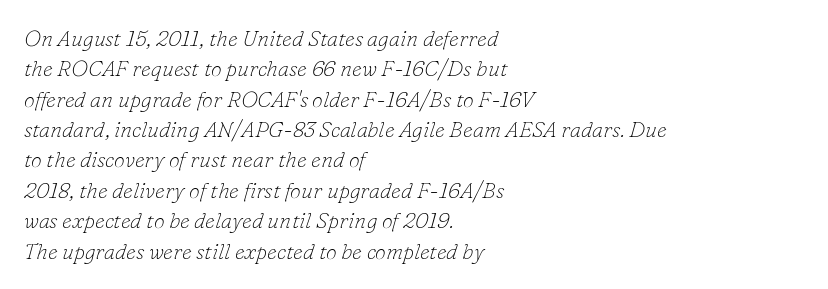
{"italic": "yes", "lean": "right", "slant_degrees": 16, "bold": "no", "underline": "no", "align": "left", "line_spacing": "normal", "line_spacing_ratio": 1.38, "letter_spacing": "normal", "letter_spacing_em": 0.0, "glyph_px": 22}
